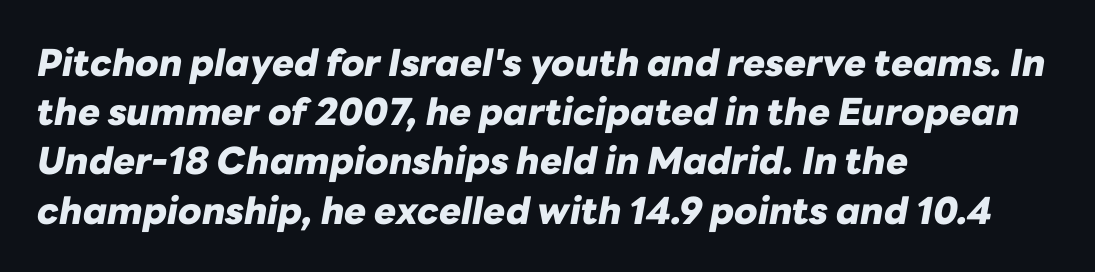
{"italic": "yes", "lean": "right", "slant_degrees": 10, "bold": "yes", "weight": "heavy", "width": "normal", "stroke_contrast": "low", "x_height": "medium", "monospaced": "no", "underline": "no", "align": "left", "line_spacing": "normal", "line_spacing_ratio": 1.33, "letter_spacing": "normal", "letter_spacing_em": 0.0, "glyph_px": 37}
